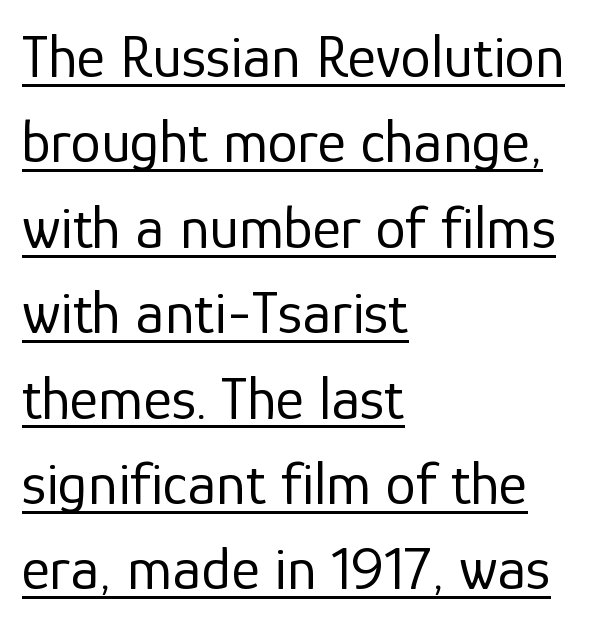
The image shows 61 px regular-weight sans-serif type, upright; set left-aligned, normal line spacing (1.4x), normal letter spacing, underlined; low stroke contrast and a medium x-height.
